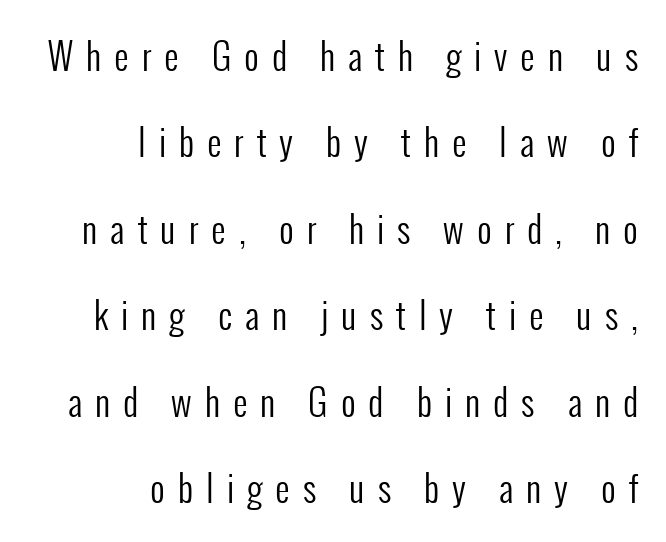
The rendering uses a large line-height, opening up the rows. Decoration check: the copy has no underline. In terms of letterform style, serifs are entirely absent. The strokes carry an ordinary text weight at most. Reading down the block, your eye finds every line finishing at a fixed right position.
